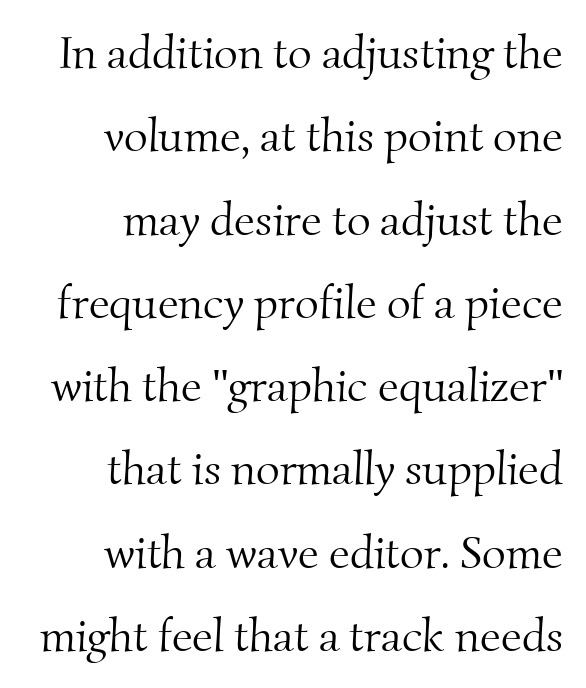
The image shows 46 px light serif type; set right-aligned, line spacing 1.81x, normal letter spacing, not underlined; medium stroke contrast and a small x-height.
